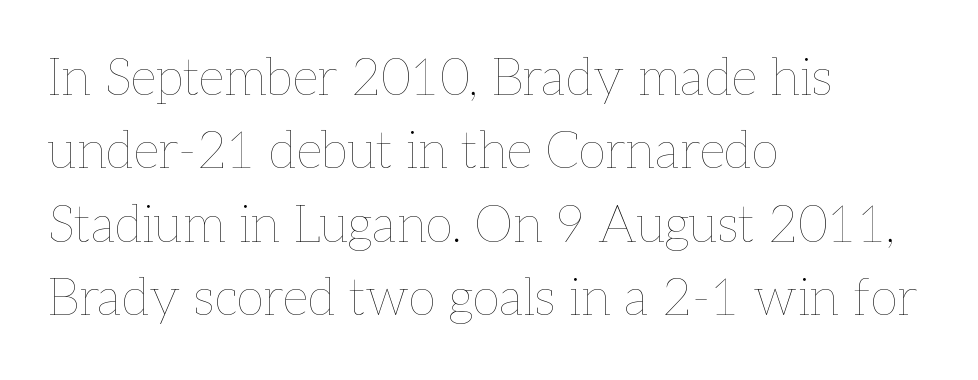
The image shows 51 px thin type, upright; set left-aligned, normal line spacing (1.44x), normal letter spacing, not underlined; low stroke contrast and a medium x-height.
